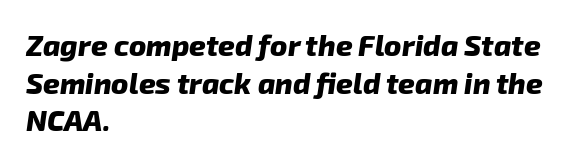
Summary of weight: heavy, a full bold. Horizontal alignment here is leftward, the default for most running prose. The rendering uses a moderate line-height, typical for paragraphs. How are the letters spaced? Ordinarily, with no added tracking. The space beneath each line is pristine and unruled. Each letter keeps its own natural width here, so spacing adapts to shape.
